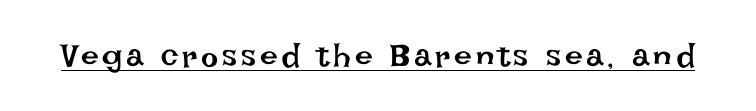
In terms of posture, this sample is upright. Looks like regular typesetting: each glyph gets only the width it needs. Bold? No — there's no thickening of the strokes. The lettering is marked with a stroke running underneath it.
